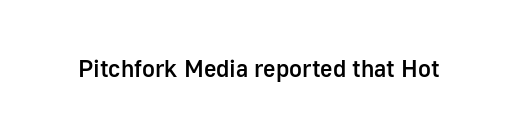
The image shows 24 px text type, upright; set normal letter spacing, not underlined.
